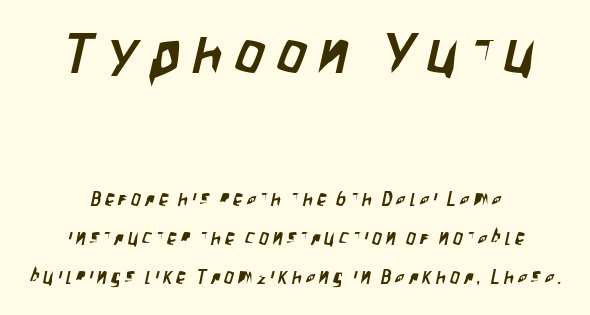
Short and long lines alike share a common midpoint. Nothing sits at the stroke ends, so this counts as sans-serif. Honestly, the letter spacing is so wide it's the main thing you notice. The upper block of text is set noticeably larger than the block beneath it. A typesetter would call this leading open, well beyond the default.
